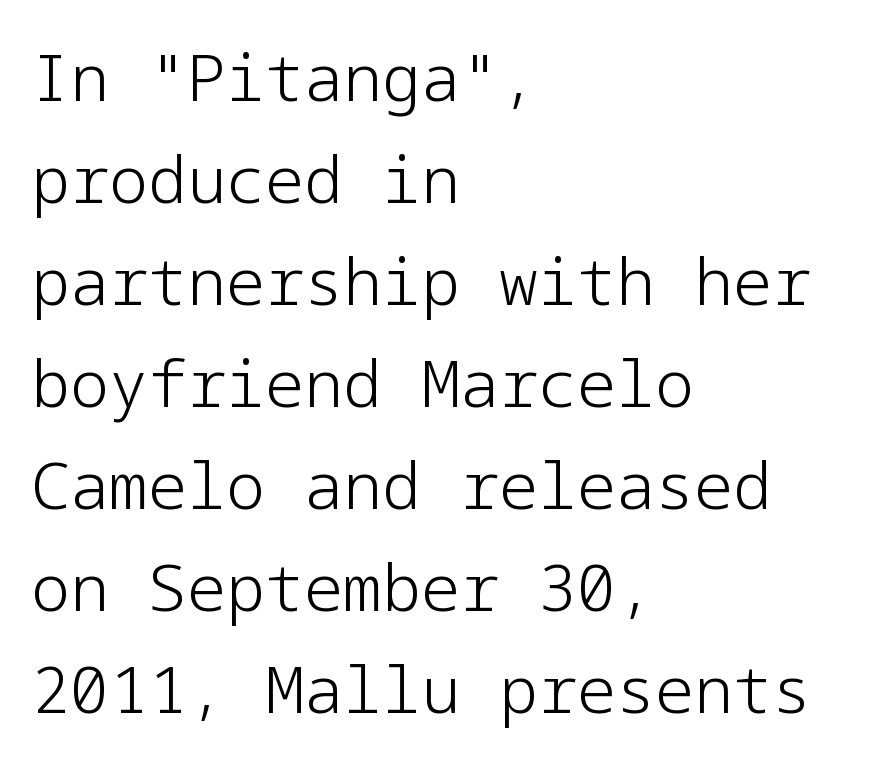
Q: Is the text bold? A: No.
Q: Is the text italic (slanted)? A: No, it is upright.
Q: Is the typeface a serif or a sans-serif typeface? A: Sans-serif.
Q: Is the text underlined? A: No.
Q: How is the paragraph aligned? A: Left-aligned.
Q: Is the spacing between letters normal or unusually wide? A: Normal.
Q: Is the spacing between lines tight, normal or loose? A: Normal.
Q: Width (condensed, normal, or wide)? A: Normal.
Q: Stroke contrast? A: Low.
Q: x-height? A: Medium.
